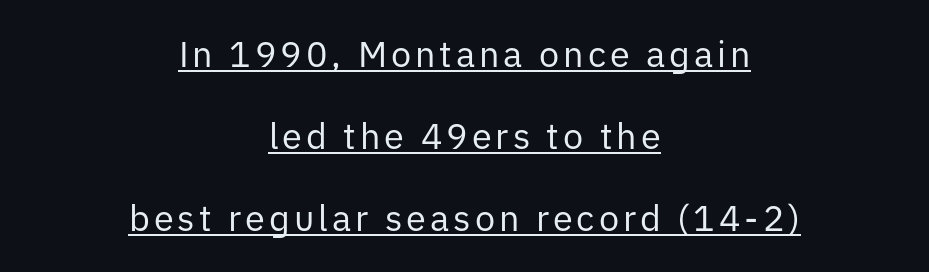
The lettering stays uniformly vertical, giving the passage a roman look. Summary of weight: not heavy and not bold. Honestly, the rows look like they've been pulled way apart. The words here are underlined.
